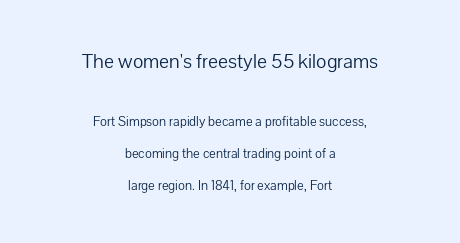
Q: Is the text bold? A: No.
Q: Is the text italic (slanted)? A: No, it is upright.
Q: Is the text underlined? A: No.
Q: How is the paragraph aligned? A: Centered.
Q: Is the spacing between letters normal or unusually wide? A: Normal.
Q: Is the spacing between lines tight, normal or loose? A: Loose.
Q: Which block of text is set in a larger size, the first (top) or the second (bottom)? A: The first (top) one.
